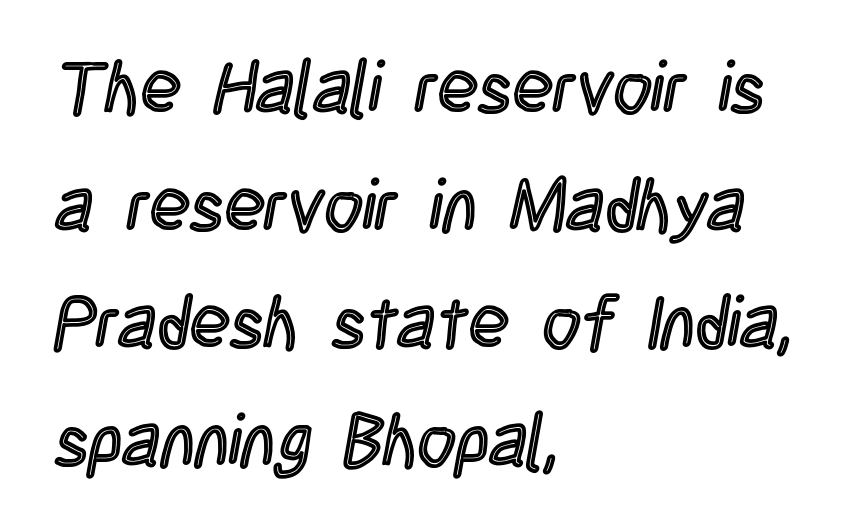
{"width": "condensed", "x_height": "large", "monospaced": "no", "underline": "no", "align": "left", "line_spacing": "normal", "line_spacing_ratio": 1.59, "letter_spacing": "normal", "letter_spacing_em": 0.0, "glyph_px": 74}
